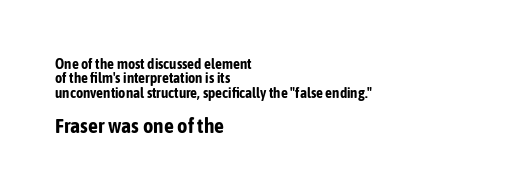
Characters follow at the spacing the type designer built in. One-word summary of the alignment: left. What's the leading like? Squeezed, with rows nearly overlapping. The letters stand straight up with perfectly vertical stems.
